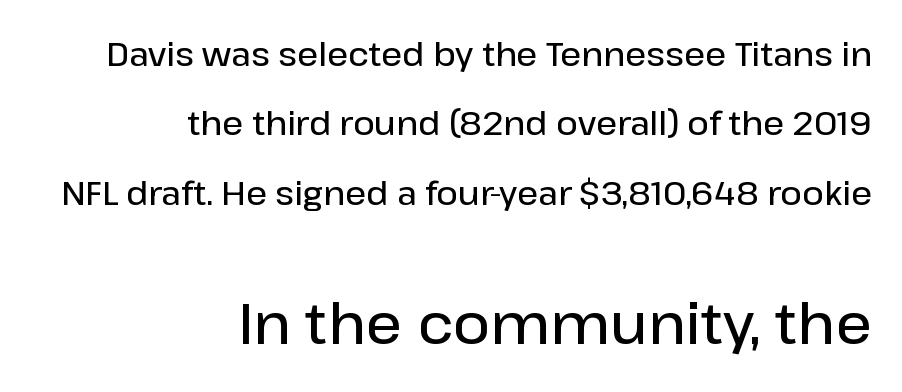
Q: Is the text bold? A: Semi-bold.
Q: Is the text italic (slanted)? A: No, it is upright.
Q: Is the typeface a serif or a sans-serif typeface? A: Sans-serif.
Q: Is the text underlined? A: No.
Q: How is the paragraph aligned? A: Right-aligned.
Q: Is the spacing between letters normal or unusually wide? A: Normal.
Q: Is the spacing between lines tight, normal or loose? A: Loose.
Q: Which block of text is set in a larger size, the first (top) or the second (bottom)? A: The second (bottom) one.
Q: Width (condensed, normal, or wide)? A: Normal.
Q: Stroke contrast? A: Low.
Q: x-height? A: Medium.
Q: Monospaced? A: No.
